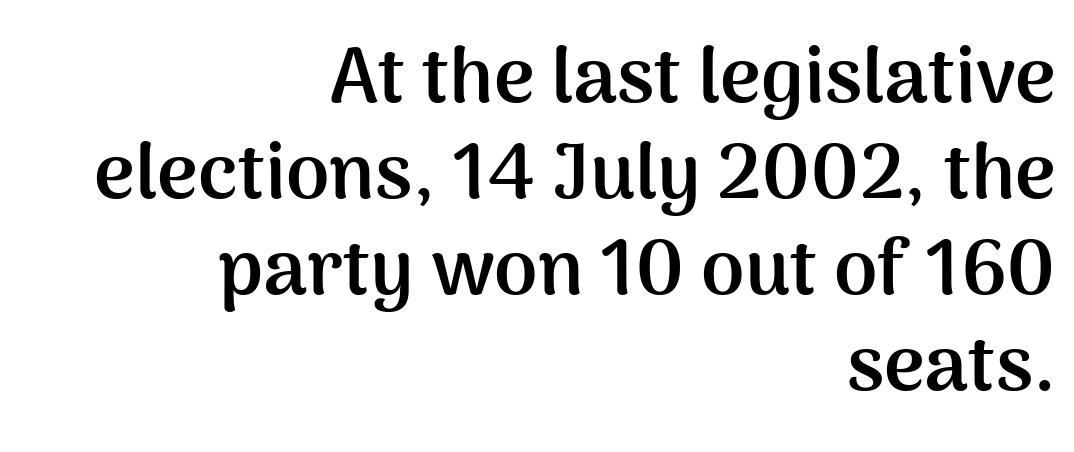
Q: Is the text bold? A: Yes.
Q: Is the text italic (slanted)? A: No, it is upright.
Q: Is the typeface a serif or a sans-serif typeface? A: Sans-serif.
Q: Is the text underlined? A: No.
Q: How is the paragraph aligned? A: Right-aligned.
Q: Is the spacing between letters normal or unusually wide? A: Normal.
Q: Width (condensed, normal, or wide)? A: Normal.
Q: Stroke contrast? A: Medium.
Q: x-height? A: Medium.
Q: Monospaced? A: No.
